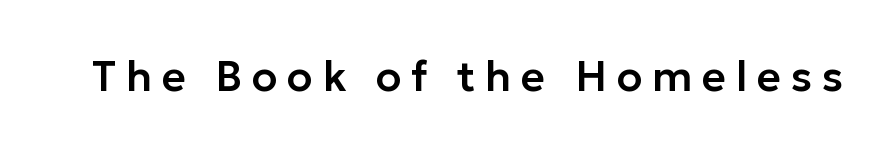
{"serif": "no", "italic": "no", "width": "normal", "stroke_contrast": "low", "x_height": "medium", "monospaced": "no", "underline": "no", "letter_spacing": "wide", "letter_spacing_em": 0.23, "glyph_px": 42}
